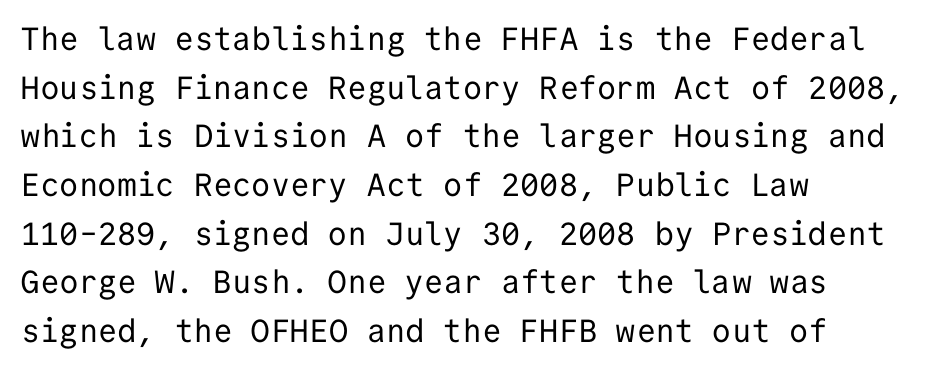
{"serif": "no", "italic": "no", "bold": "no", "weight": "regular", "width": "normal", "stroke_contrast": "low", "x_height": "medium", "monospaced": "yes", "underline": "no", "align": "left", "line_spacing": "normal", "line_spacing_ratio": 1.52, "letter_spacing": "normal", "letter_spacing_em": 0.0, "glyph_px": 32}
